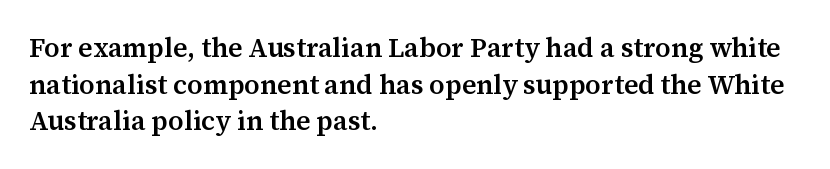
Q: Is the text bold? A: Semi-bold.
Q: Is the text italic (slanted)? A: No, it is upright.
Q: Is the text underlined? A: No.
Q: How is the paragraph aligned? A: Left-aligned.
Q: Is the spacing between letters normal or unusually wide? A: Normal.
Q: Is the spacing between lines tight, normal or loose? A: Normal.
